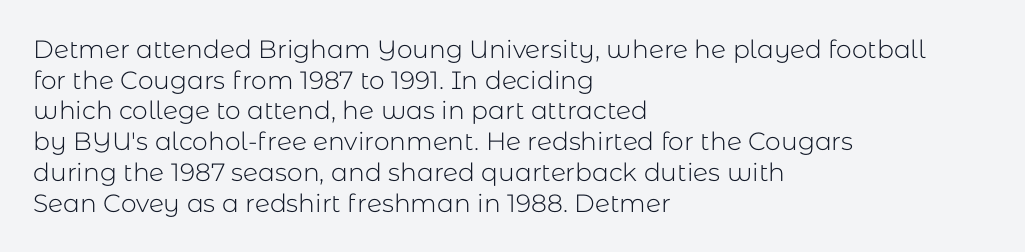
Q: Is the text bold? A: No.
Q: Is the text italic (slanted)? A: No, it is upright.
Q: Is the text underlined? A: No.
Q: How is the paragraph aligned? A: Left-aligned.
Q: Is the spacing between letters normal or unusually wide? A: Normal.
